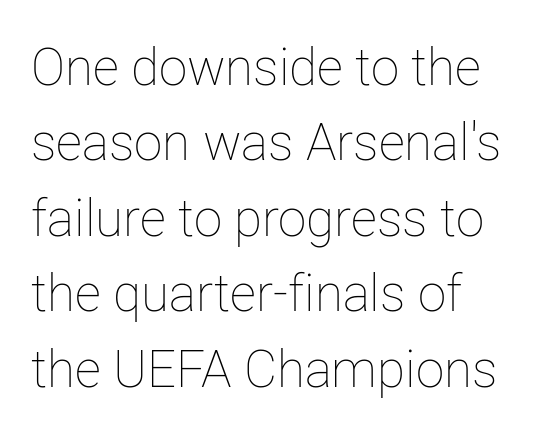
Q: Is the text bold? A: No.
Q: Is the text italic (slanted)? A: No, it is upright.
Q: Is the text underlined? A: No.
Q: How is the paragraph aligned? A: Left-aligned.
Q: Is the spacing between letters normal or unusually wide? A: Normal.
Q: Is the spacing between lines tight, normal or loose? A: Normal.
Q: Width (condensed, normal, or wide)? A: Normal.
Q: Stroke contrast? A: Low.
Q: x-height? A: Medium.
Q: Monospaced? A: No.
